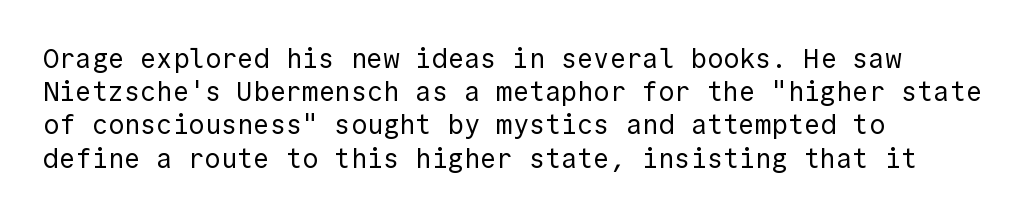
The zone under the glyphs is completely vacant. The passage is arranged the way most books set body copy — flush left. The type sits square on the baseline with zero lean. Weight: in the light-to-regular range. In terms of letterspacing, this is plain default setting.
